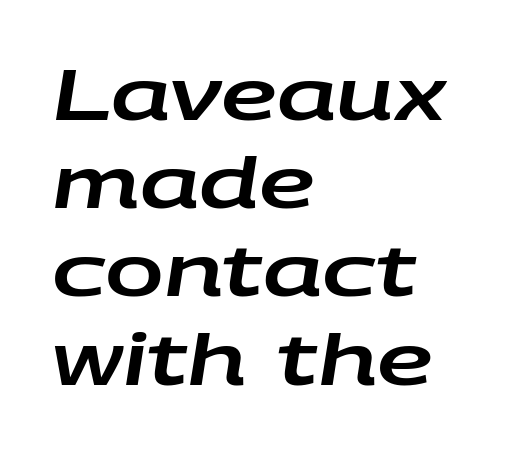
The image shows 70 px wide type, italic (leaning right); set left-aligned, normal line spacing (1.26x), normal letter spacing, not underlined; low stroke contrast and a large x-height.
